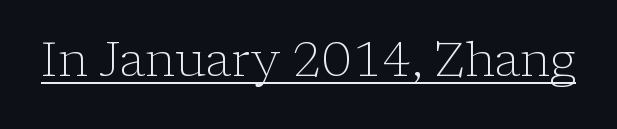
The image shows 48 px light serif type, upright; set normal letter spacing, underlined; low stroke contrast and a medium x-height.
